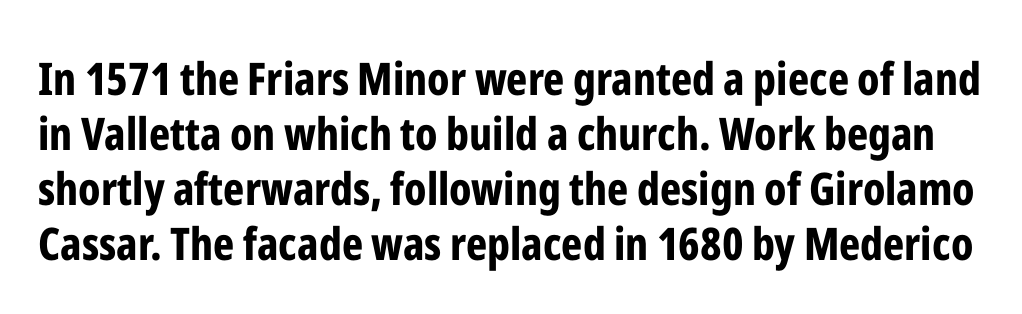
The area under the type is left untouched. These lines are rendered in a variable-pitch font. These lines are composed in type without serifs. Strokes here are thick enough to call this a true bold. Rendered with straight, roman letterforms. Is the letter spacing exaggerated? No — it looks like the ordinary default.
